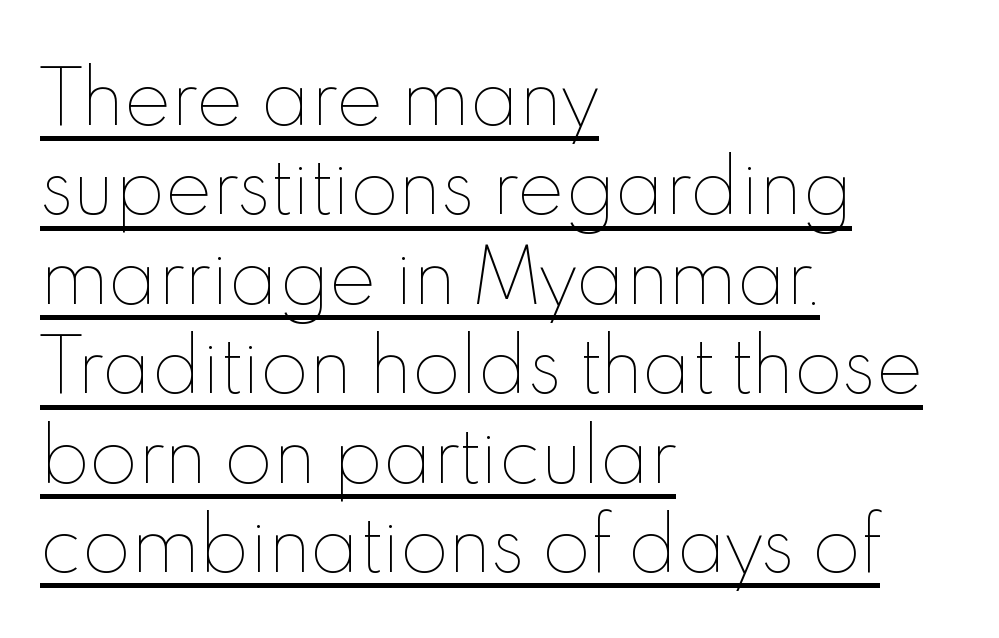
Q: Is the text bold? A: No.
Q: Is the text italic (slanted)? A: No, it is upright.
Q: Is the text underlined? A: Yes.
Q: How is the paragraph aligned? A: Left-aligned.
Q: Is the spacing between letters normal or unusually wide? A: Normal.
Q: Is the spacing between lines tight, normal or loose? A: Normal.
Q: Width (condensed, normal, or wide)? A: Normal.
Q: x-height? A: Small.
Q: Monospaced? A: No.
